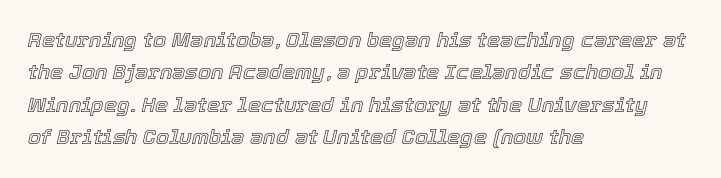
The image shows 21 px text type, italic (leaning right); set left-aligned, normal line spacing (1.54x), normal letter spacing, not underlined.
